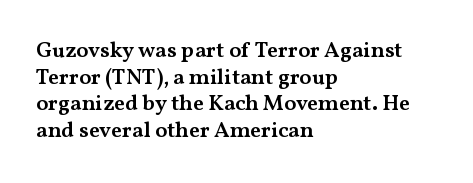
Q: Is the text bold? A: Semi-bold.
Q: Is the text italic (slanted)? A: No, it is upright.
Q: Is the text underlined? A: No.
Q: How is the paragraph aligned? A: Left-aligned.
Q: Is the spacing between letters normal or unusually wide? A: Normal.
